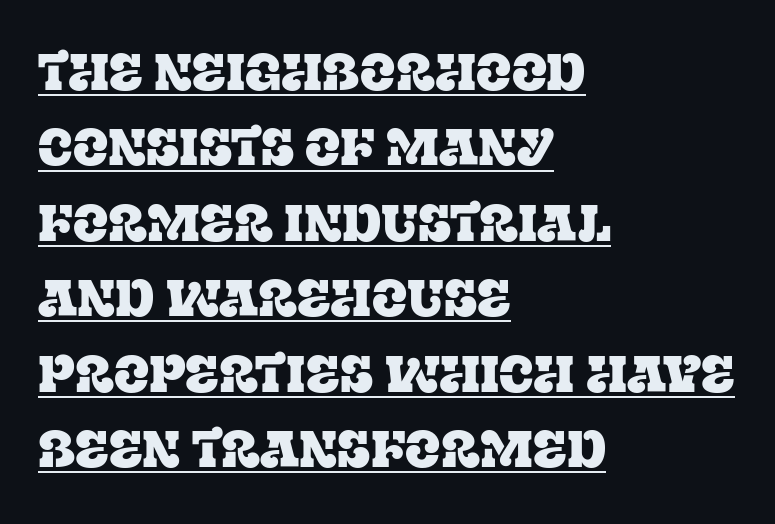
The text block is weighted toward the left margin, trailing off unevenly rightward. Glance below the letters and you will spot a drawn line. The specimen reads as upright at a glance. The face used here is proportionally spaced, like ordinary book or web type.
